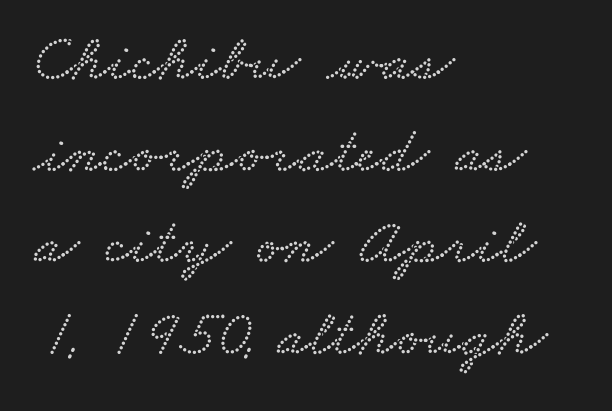
{"width": "wide", "stroke_contrast": "low", "x_height": "small", "monospaced": "no", "underline": "no", "align": "left", "line_spacing": "normal", "line_spacing_ratio": 1.39, "letter_spacing": "normal", "letter_spacing_em": 0.0, "glyph_px": 66}
